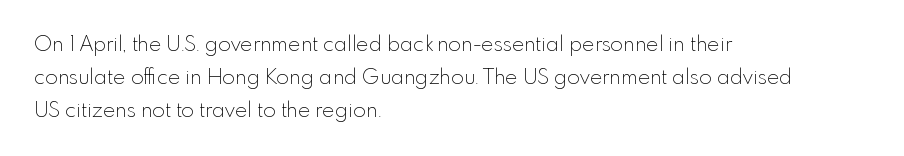
Q: Is the text bold? A: No.
Q: Is the text italic (slanted)? A: No, it is upright.
Q: Is the text underlined? A: No.
Q: How is the paragraph aligned? A: Left-aligned.
Q: Is the spacing between letters normal or unusually wide? A: Normal.
Q: Is the spacing between lines tight, normal or loose? A: Normal.
